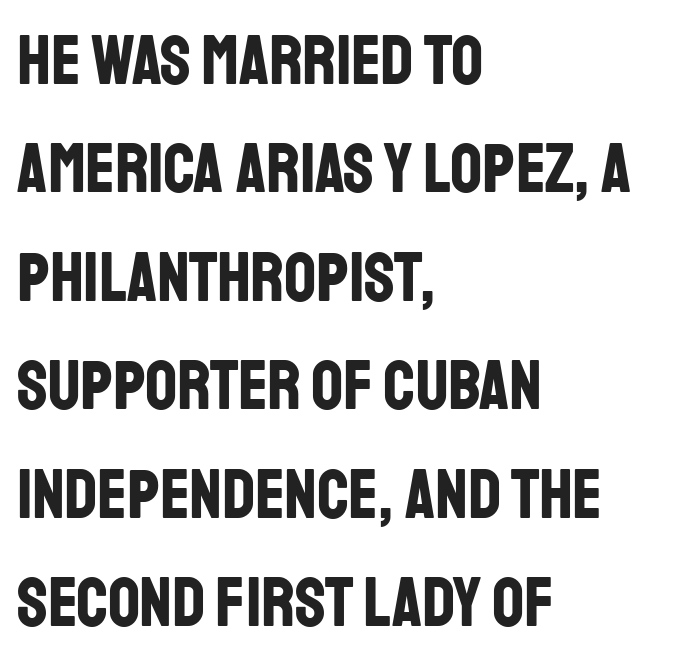
{"serif": "no", "italic": "no", "bold": "yes", "weight": "bold", "width": "condensed", "stroke_contrast": "low", "x_height": "large", "monospaced": "no", "underline": "no", "align": "left", "line_spacing": "normal", "line_spacing_ratio": 1.55, "letter_spacing": "normal", "letter_spacing_em": 0.0, "glyph_px": 70}
